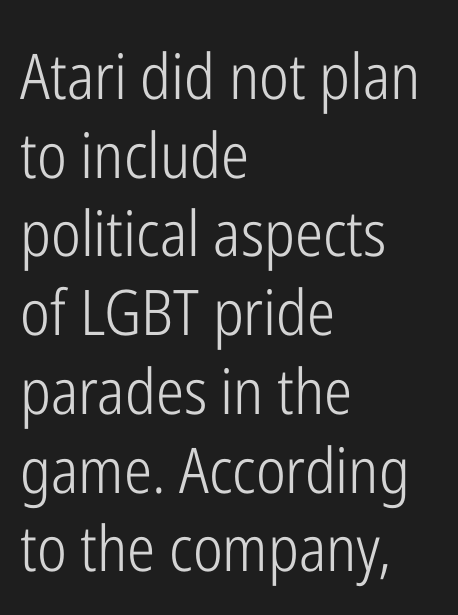
These lines are set flush left with a ragged right edge. Regular leading. The lettering stays uniformly vertical, giving the passage a roman look. Nobody touched the tracking dial on this one.
